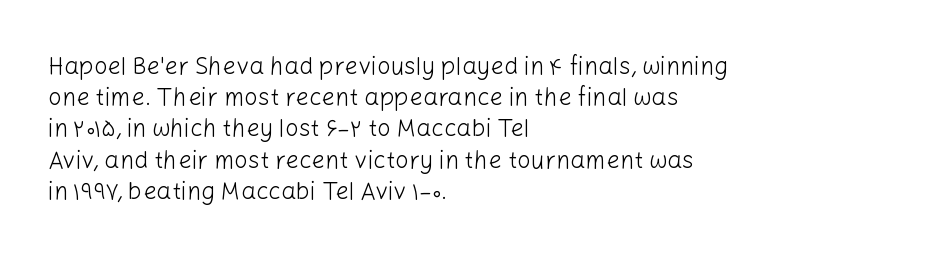
The ragged edge is on the right, which tells us the setting is flush left. The passage shown is not underscored anywhere. These lines were composed using upright roman letters. This sample uses plain, unmodified letter spacing. Reading down the column, the eye jumps a familiar distance to each next line.
